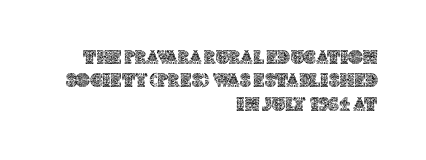
{"italic": "no", "underline": "no", "align": "right", "line_spacing_ratio": 1.17, "letter_spacing": "normal", "letter_spacing_em": 0.0, "glyph_px": 20}
